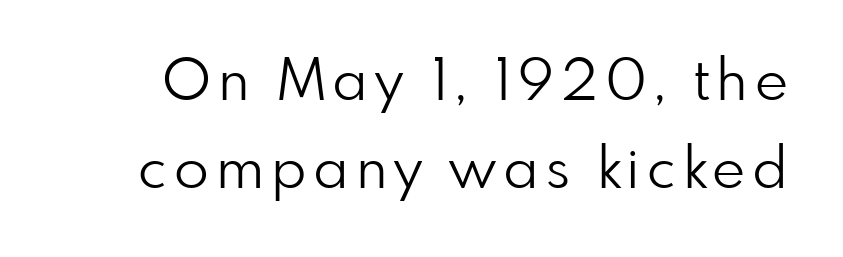
A roman cut, with each character standing at attention. Counters stay open thanks to moderate or lighter strokes. Anything drawn beneath the words? Only blank space. Summary of vertical rhythm: regular, with standard interline spacing. The face used here is proportionally spaced, like ordinary book or web type.
